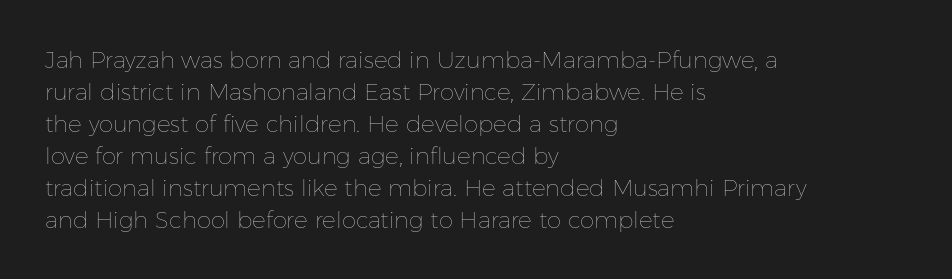
Caption: standard tracking, unaltered. Does the leading feel generous? No, just average. The lines are quadded left. Check the space under the baseline: it is left empty.
